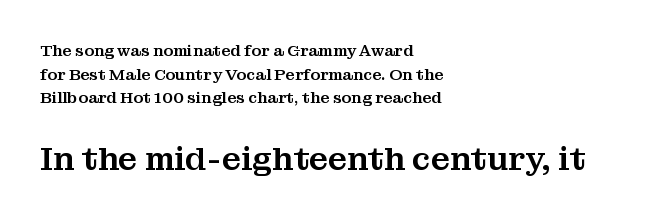
{"serif": "yes", "italic": "no", "width": "normal", "stroke_contrast": "medium", "x_height": "medium", "monospaced": "no", "underline": "no", "align": "left", "line_spacing": "normal", "line_spacing_ratio": 1.47, "letter_spacing": "normal", "letter_spacing_em": 0.0, "larger_block": "second", "size_ratio": 2.06, "glyph_px": 33}
